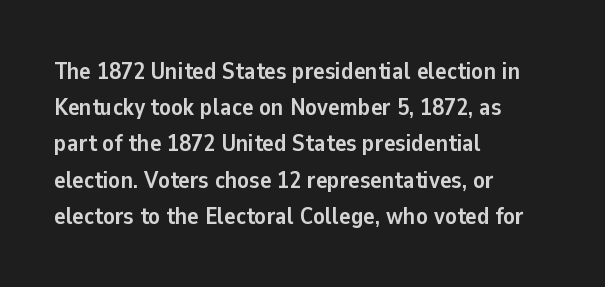
{"italic": "no", "bold": "yes", "underline": "no", "align": "left", "line_spacing": "normal", "line_spacing_ratio": 1.51, "letter_spacing": "normal", "letter_spacing_em": 0.0, "glyph_px": 24}
